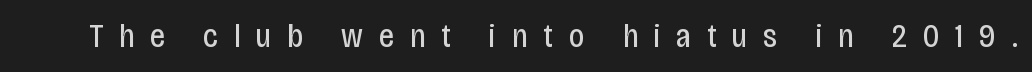
{"serif": "no", "italic": "no", "bold": "no", "weight": "regular", "width": "condensed", "stroke_contrast": "low", "x_height": "large", "monospaced": "no", "underline": "no", "letter_spacing": "wide", "letter_spacing_em": 0.49, "glyph_px": 33}
